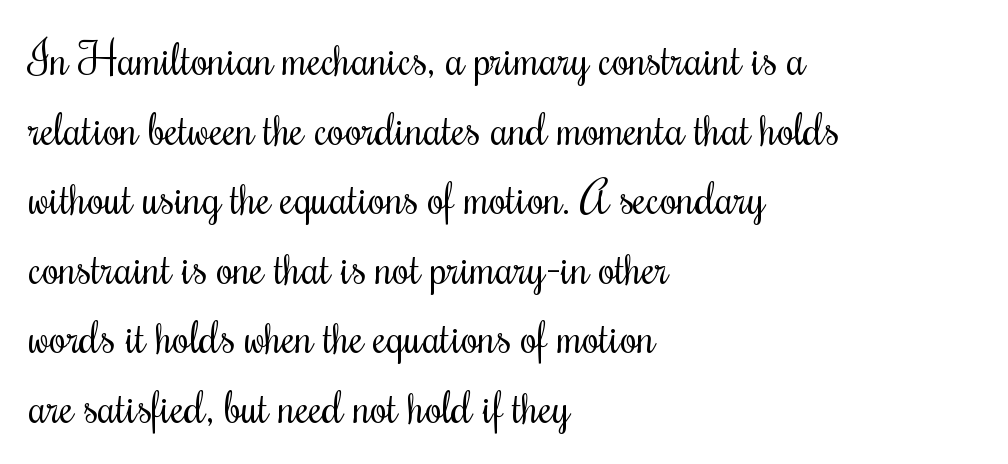
The image shows 44 px regular-weight, condensed serif type; set left-aligned, normal line spacing (1.58x), normal letter spacing, not underlined; medium stroke contrast and a small x-height.
